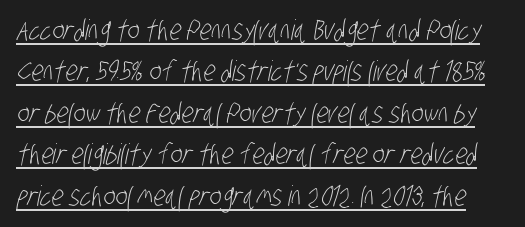
You could not count columns in this text — the font is proportionally spaced. This sample uses a sans-serif face. One glance says typical: line gaps are just what's usual. The passage shown is underscored from start to finish. The letterforms sit shoulder to shoulder at normal distance.
